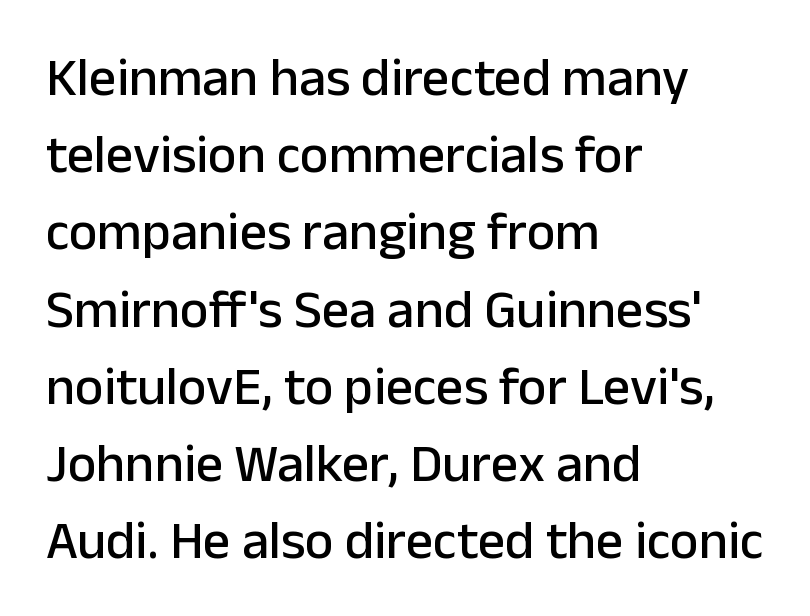
{"serif": "no", "italic": "no", "width": "normal", "stroke_contrast": "low", "x_height": "medium", "monospaced": "no", "underline": "no", "align": "left", "line_spacing": "normal", "line_spacing_ratio": 1.43, "letter_spacing": "normal", "letter_spacing_em": 0.0, "glyph_px": 54}
